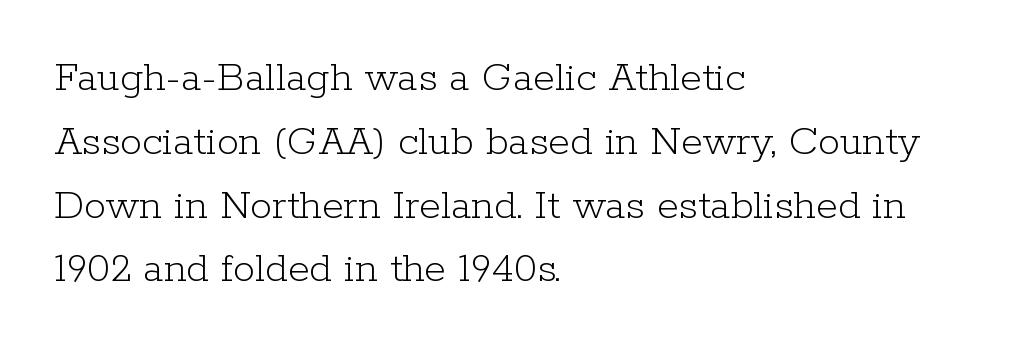
This rendering features lettering with no underline. Whoever set this chose a conventional vertical rhythm. What stands out about the letter spacing? Nothing — it is the standard amount. The typography opts for an upright posture over an oblique one.
